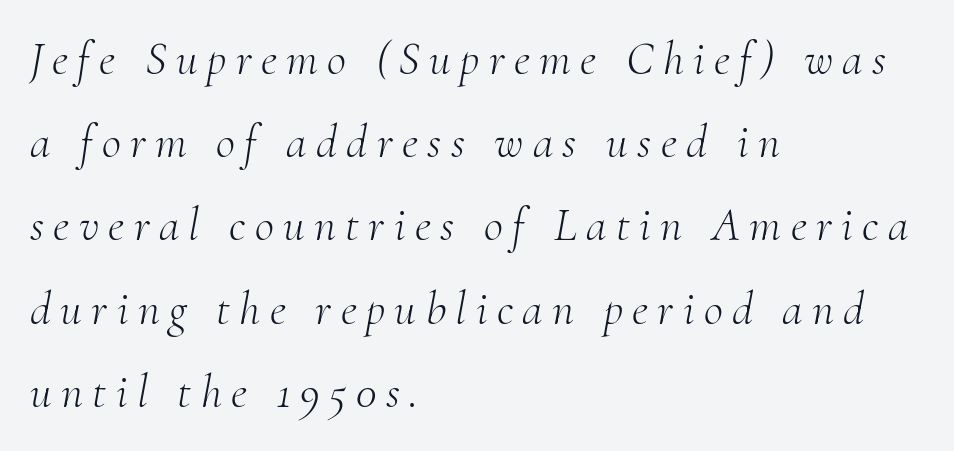
{"serif": "yes", "italic": "yes", "lean": "right", "slant_degrees": 10, "bold": "no", "weight": "light", "width": "normal", "stroke_contrast": "medium", "x_height": "small", "monospaced": "no", "underline": "no", "align": "left", "line_spacing_ratio": 1.77, "letter_spacing": "wide", "letter_spacing_em": 0.2, "glyph_px": 47}
